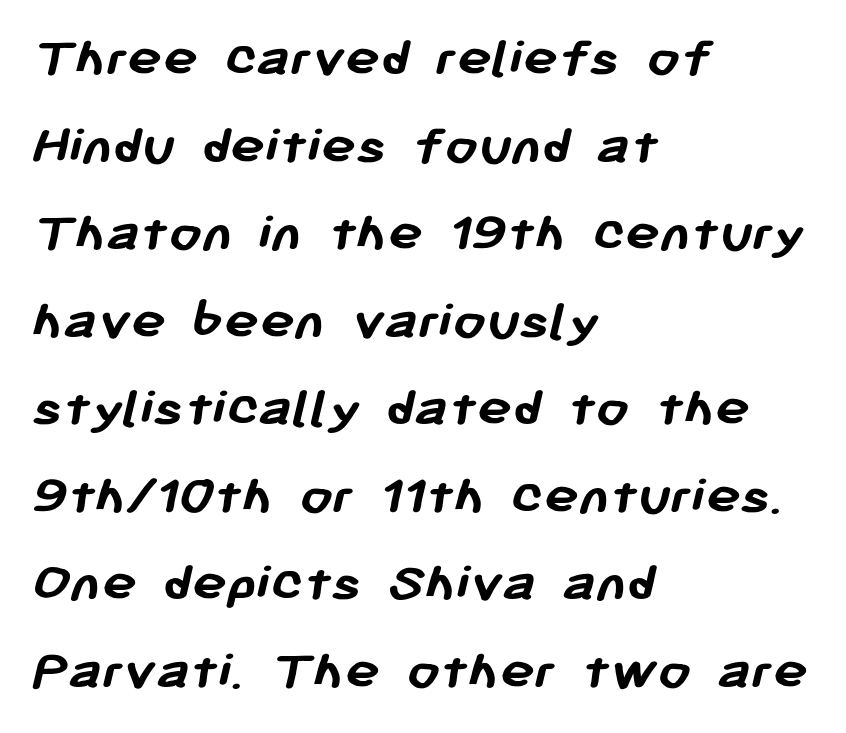
Does the leading feel generous? No, just average. Note: no serifs on the glyphs. These lines are rendered in a variable-pitch font. This is heavy type, rendered in bold.
